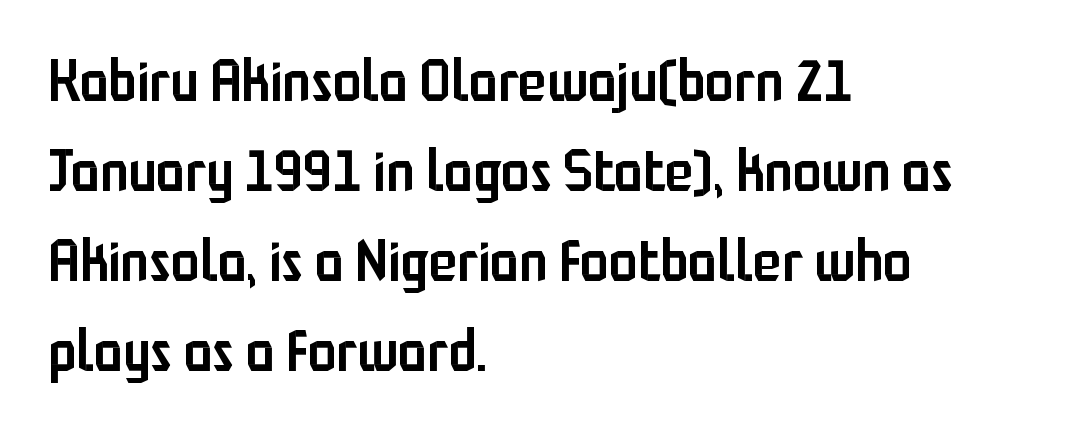
Honestly, the letter spacing is just normal — you wouldn't notice it. Letterform terminals end flat and unadorned throughout the passage. A classic flush-left, rag-right setting is used for this passage. Slightly chunky letters — semibold, I'd say, not full bold.
